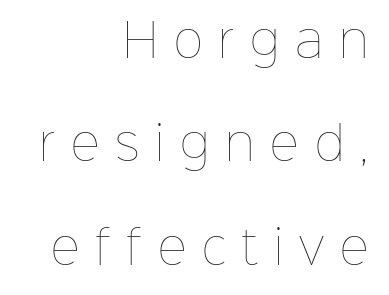
Q: Is the text bold? A: No.
Q: Is the text italic (slanted)? A: No, it is upright.
Q: Is the text underlined? A: No.
Q: How is the paragraph aligned? A: Right-aligned.
Q: Is the spacing between letters normal or unusually wide? A: Unusually wide.
Q: Is the spacing between lines tight, normal or loose? A: Loose.
Q: Width (condensed, normal, or wide)? A: Normal.
Q: Stroke contrast? A: Low.
Q: x-height? A: Medium.
Q: Monospaced? A: No.
